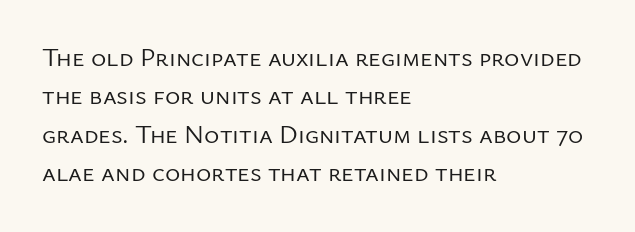
{"italic": "no", "bold": "no", "underline": "no", "align": "left", "line_spacing": "normal", "line_spacing_ratio": 1.48, "letter_spacing": "normal", "letter_spacing_em": 0.0, "glyph_px": 26}
